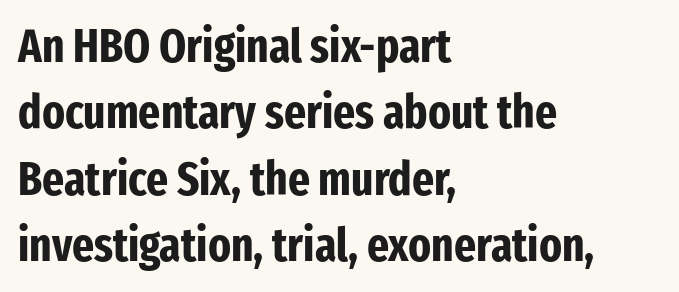
The image shows 47 px bold, condensed sans-serif type, upright; set left-aligned, normal line spacing (1.41x), normal letter spacing, not underlined; low stroke contrast and a medium x-height.
